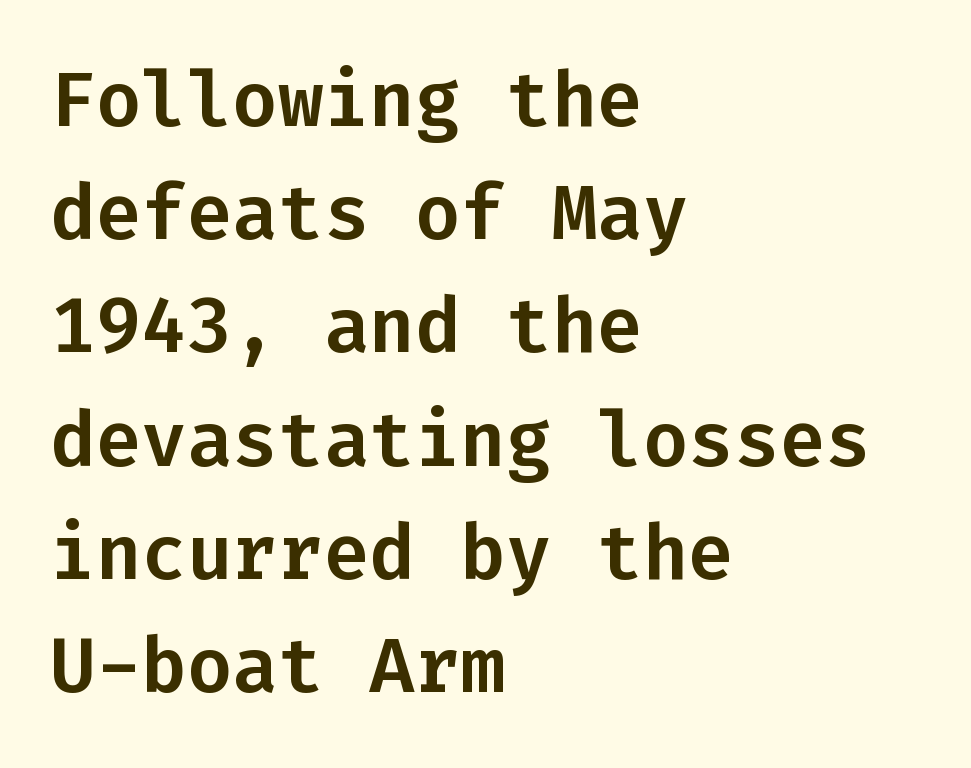
{"serif": "no", "italic": "no", "width": "normal", "stroke_contrast": "low", "x_height": "medium", "monospaced": "yes", "underline": "no", "align": "left", "line_spacing": "normal", "line_spacing_ratio": 1.49, "letter_spacing": "normal", "letter_spacing_em": 0.0, "glyph_px": 76}
